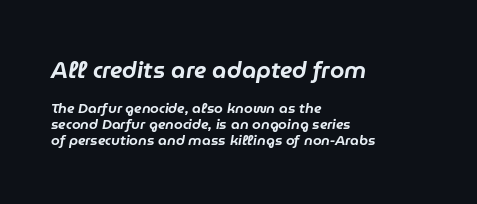
Q: Is the text italic (slanted)? A: Yes, it leans right by about 9 degrees.
Q: Is the text underlined? A: No.
Q: How is the paragraph aligned? A: Left-aligned.
Q: Is the spacing between letters normal or unusually wide? A: Normal.
Q: Is the spacing between lines tight, normal or loose? A: Tight.
Q: Which block of text is set in a larger size, the first (top) or the second (bottom)? A: The first (top) one.
